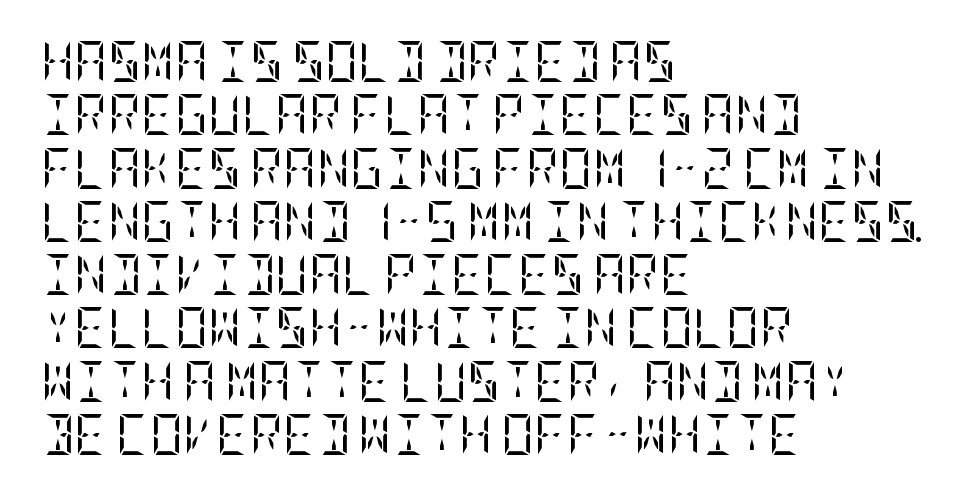
The image shows 41 px regular-weight, condensed serif type, upright; set left-aligned, normal line spacing (1.3x), normal letter spacing, not underlined; low stroke contrast and a large x-height.
